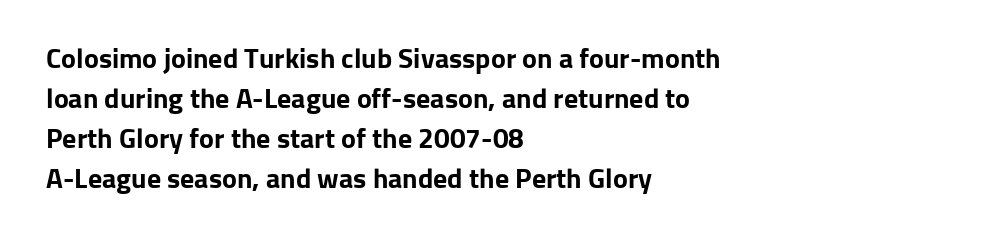
The space beneath each line is pristine and unruled. Layout note: lines flush left. How would I describe the line gaps? Plain and ordinary. The letters advance in unequal steps, a hallmark of proportional type. Is the type bold? Yes — the strokes are clearly thick and heavy.
